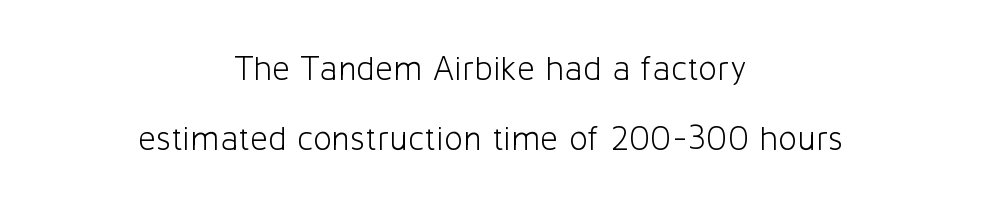
The image shows 35 px light sans-serif type, upright; set centered, loose line spacing (2.01x), normal letter spacing, not underlined; low stroke contrast and a medium x-height.
